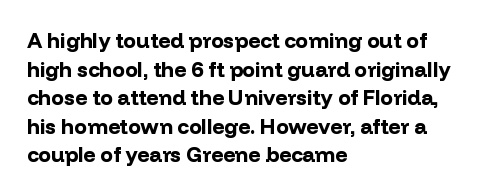
Notice how descenders clear the ascenders below comfortably — that's standard leading. Clear beneath every line of the passage. These lines are set flush left with a ragged right edge. The type sits square on the baseline with zero lean. Each word holds together tightly as a unit, with standard inter-letter gaps.
